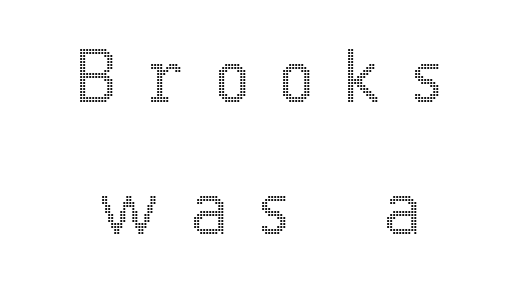
Q: Is the text italic (slanted)? A: No, it is upright.
Q: Is the text underlined? A: No.
Q: How is the paragraph aligned? A: Centered.
Q: Is the spacing between letters normal or unusually wide? A: Unusually wide.
Q: Width (condensed, normal, or wide)? A: Condensed.
Q: x-height? A: Medium.
Q: Monospaced? A: No.
